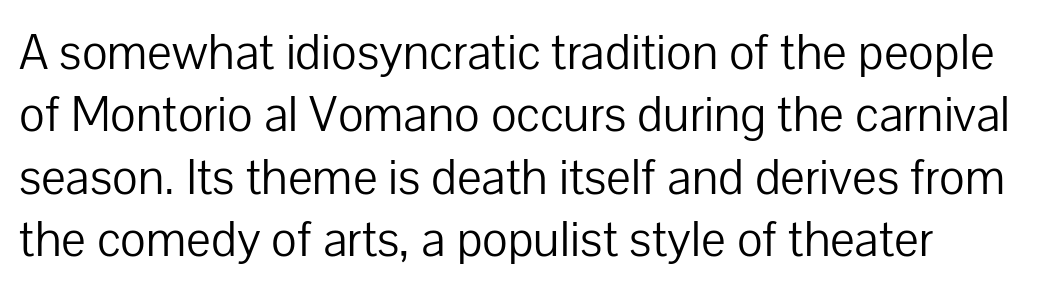
{"serif": "no", "italic": "no", "bold": "no", "weight": "light", "width": "normal", "stroke_contrast": "low", "x_height": "medium", "monospaced": "no", "underline": "no", "align": "left", "line_spacing_ratio": 1.2, "letter_spacing": "normal", "letter_spacing_em": 0.0, "glyph_px": 52}
